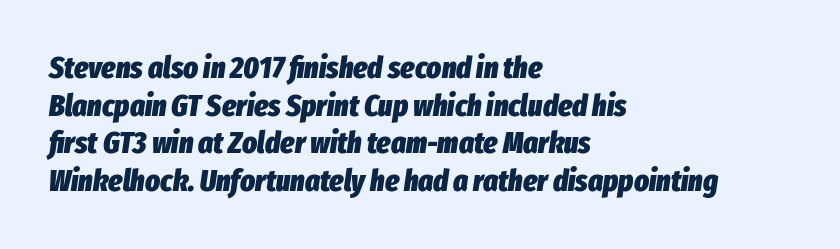
{"italic": "yes", "lean": "right", "slant_degrees": 8, "bold": "yes", "weight": "heavy", "width": "condensed", "stroke_contrast": "low", "x_height": "medium", "monospaced": "no", "underline": "no", "align": "left", "line_spacing_ratio": 1.21, "letter_spacing": "normal", "letter_spacing_em": 0.0, "glyph_px": 31}
